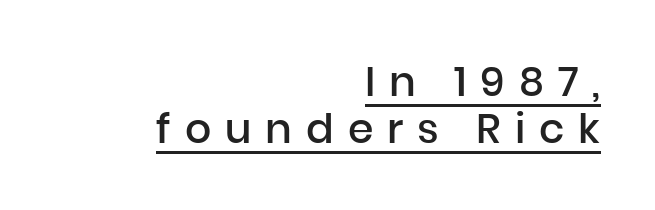
The image shows 41 px semibold sans-serif type, upright; set right-aligned, tight line spacing (1.14x), unusually wide letter spacing (+0.34 em), underlined; low stroke contrast and a medium x-height.
